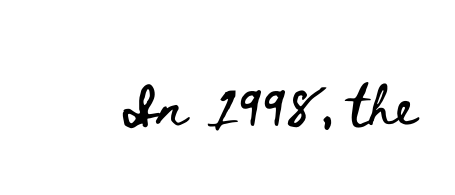
The image shows 52 px wide type; set normal letter spacing, not underlined; low stroke contrast and a small x-height.
